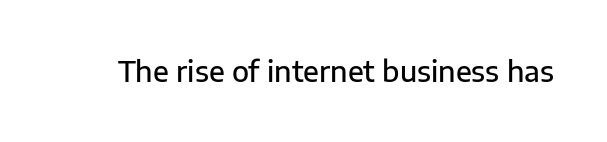
{"serif": "no", "italic": "no", "bold": "semi", "weight": "semibold", "width": "normal", "stroke_contrast": "low", "x_height": "medium", "monospaced": "no", "underline": "no", "letter_spacing": "normal", "letter_spacing_em": 0.0, "glyph_px": 28}
